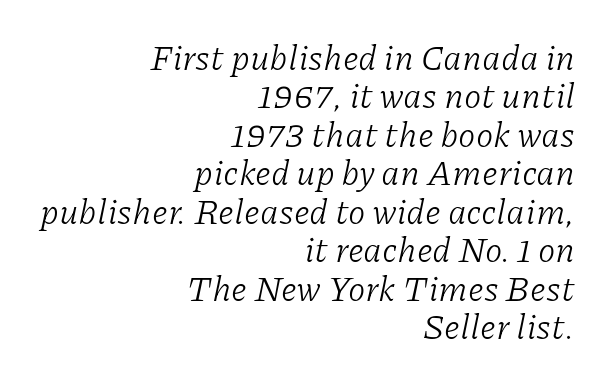
The image shows 35 px light serif type, italic (leaning right); set right-aligned, tight line spacing (1.1x), normal letter spacing, not underlined; low stroke contrast and a medium x-height.
